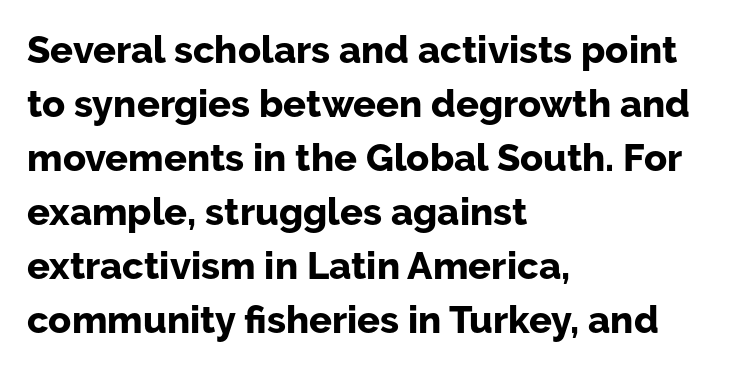
{"serif": "no", "italic": "no", "bold": "yes", "weight": "bold", "width": "normal", "stroke_contrast": "low", "x_height": "medium", "monospaced": "no", "underline": "no", "align": "left", "line_spacing": "normal", "line_spacing_ratio": 1.42, "letter_spacing": "normal", "letter_spacing_em": 0.0, "glyph_px": 38}
